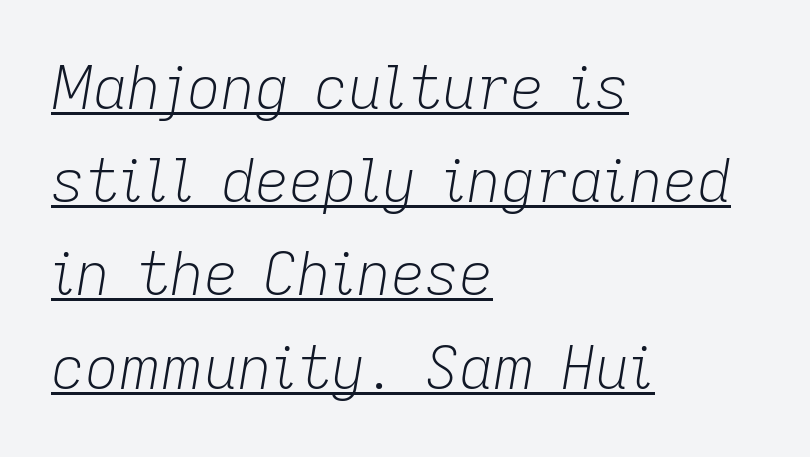
Q: Is the text bold? A: No.
Q: Is the text italic (slanted)? A: Yes, it leans right by about 9 degrees.
Q: Is the text underlined? A: Yes.
Q: How is the paragraph aligned? A: Left-aligned.
Q: Is the spacing between letters normal or unusually wide? A: Normal.
Q: Is the spacing between lines tight, normal or loose? A: Normal.
Q: Width (condensed, normal, or wide)? A: Normal.
Q: Stroke contrast? A: Low.
Q: x-height? A: Medium.
Q: Monospaced? A: No.
